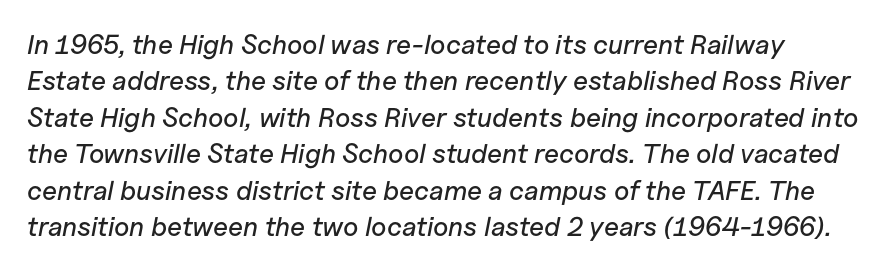
Q: Is the text italic (slanted)? A: Yes, it leans right by about 11 degrees.
Q: Is the text underlined? A: No.
Q: Is the spacing between letters normal or unusually wide? A: Normal.
Q: Is the spacing between lines tight, normal or loose? A: Normal.
